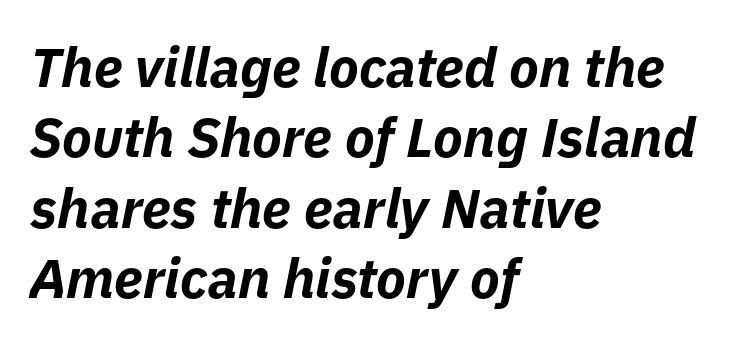
The image shows 55 px bold type, italic (leaning right); set left-aligned, normal line spacing (1.28x), normal letter spacing, not underlined; low stroke contrast and a medium x-height.
